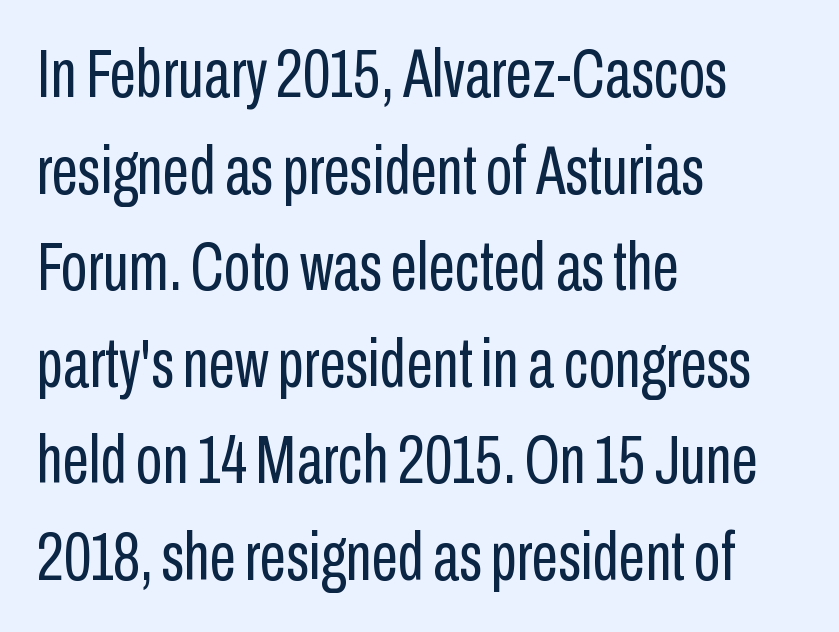
Q: Is the text bold? A: No.
Q: Is the text italic (slanted)? A: No, it is upright.
Q: Is the typeface a serif or a sans-serif typeface? A: Sans-serif.
Q: Is the text underlined? A: No.
Q: How is the paragraph aligned? A: Left-aligned.
Q: Is the spacing between letters normal or unusually wide? A: Normal.
Q: Is the spacing between lines tight, normal or loose? A: Normal.
Q: Width (condensed, normal, or wide)? A: Condensed.
Q: Stroke contrast? A: Low.
Q: x-height? A: Medium.
Q: Monospaced? A: No.
